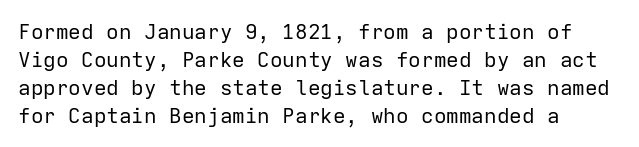
{"italic": "no", "bold": "no", "underline": "no", "align": "left", "line_spacing": "normal", "line_spacing_ratio": 1.33, "letter_spacing": "normal", "letter_spacing_em": 0.0, "glyph_px": 21}
